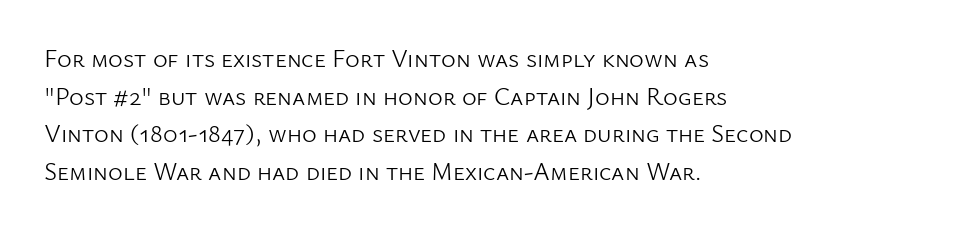
The face used here is rendered with its standard letterfit. Just letters on the line, the space beneath them empty. Caption: face not bold, strokes unweighted. Line spacing here is normal.
